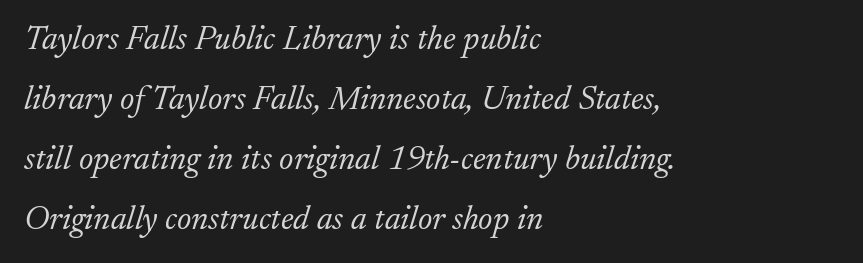
{"serif": "yes", "italic": "yes", "lean": "right", "slant_degrees": 17, "bold": "no", "weight": "light", "width": "normal", "stroke_contrast": "low", "x_height": "small", "monospaced": "no", "underline": "no", "align": "left", "line_spacing_ratio": 1.76, "letter_spacing": "normal", "letter_spacing_em": 0.0, "glyph_px": 34}
